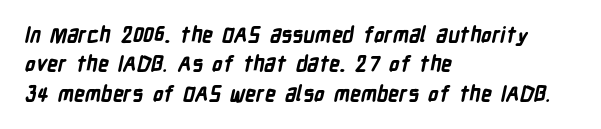
Quick note: interline space is typical. These lines are set flush left with a ragged right edge. Nothing unusual about the tracking: characters are spaced as the font intends. Decoration check: the copy has no underline. Heavy, bold letterforms.
